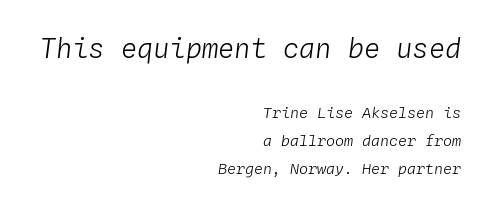
The image shows 27 px text type, italic (leaning right); set right-aligned, line spacing 1.86x, normal letter spacing, not underlined; the first (top) block is 1.8x larger.
